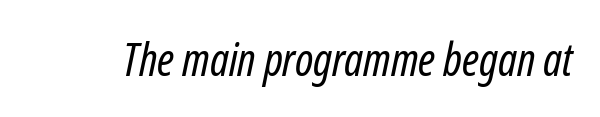
{"italic": "yes", "lean": "right", "slant_degrees": 12, "bold": "no", "weight": "regular", "width": "condensed", "stroke_contrast": "low", "x_height": "medium", "monospaced": "no", "underline": "no", "letter_spacing": "normal", "letter_spacing_em": 0.0, "glyph_px": 45}
